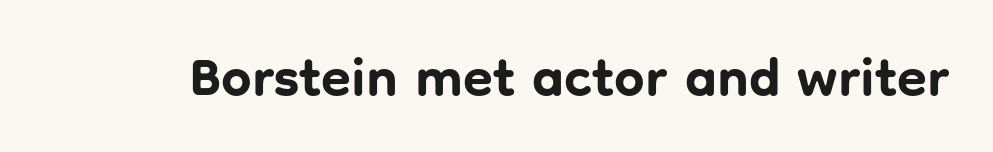
Q: Is the text bold? A: Yes.
Q: Is the text italic (slanted)? A: No, it is upright.
Q: Is the typeface a serif or a sans-serif typeface? A: Sans-serif.
Q: Is the text underlined? A: No.
Q: Is the spacing between letters normal or unusually wide? A: Normal.
Q: Width (condensed, normal, or wide)? A: Normal.
Q: Stroke contrast? A: Low.
Q: x-height? A: Medium.
Q: Monospaced? A: No.
